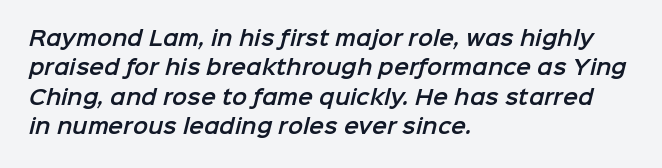
The space directly below the letters is spotless. The leading is moderate, giving the passage an even texture. Layout note: lines flush left. Default kerning and tracking; the words read as compact shapes.
